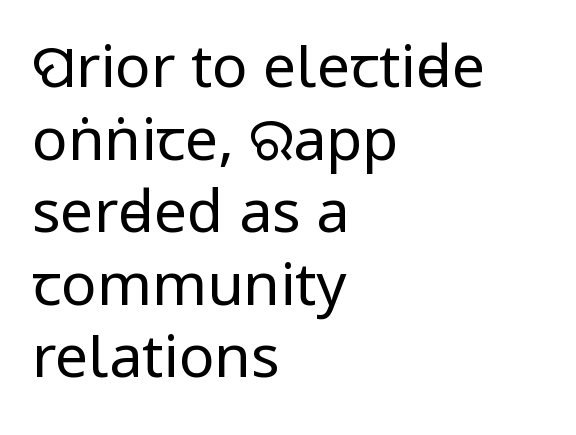
The image shows 59 px regular-weight, condensed sans-serif type, upright; set left-aligned, line spacing 1.23x, normal letter spacing, not underlined; low stroke contrast and a large x-height.
